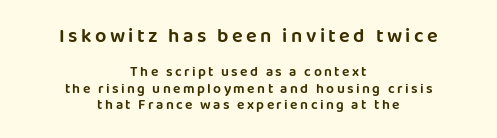
Q: Is the text italic (slanted)? A: No, it is upright.
Q: Is the text underlined? A: No.
Q: How is the paragraph aligned? A: Centered.
Q: Which block of text is set in a larger size, the first (top) or the second (bottom)? A: The first (top) one.
